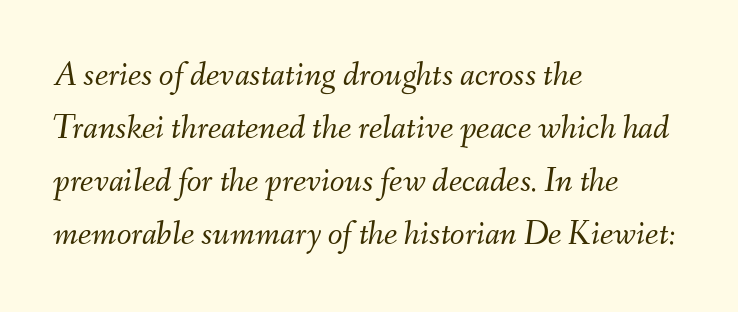
Q: Is the text bold? A: No.
Q: Is the text italic (slanted)? A: Yes, it leans right by about 9 degrees.
Q: Is the text underlined? A: No.
Q: How is the paragraph aligned? A: Left-aligned.
Q: Is the spacing between letters normal or unusually wide? A: Normal.
Q: Is the spacing between lines tight, normal or loose? A: Normal.
Q: Width (condensed, normal, or wide)? A: Normal.
Q: Stroke contrast? A: Medium.
Q: x-height? A: Small.
Q: Monospaced? A: No.
